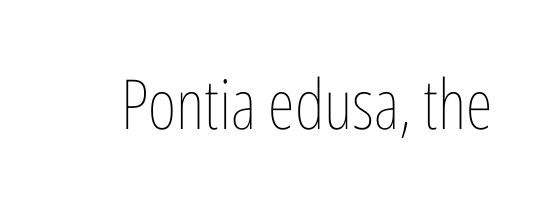
{"italic": "no", "bold": "no", "weight": "thin", "width": "condensed", "stroke_contrast": "low", "x_height": "medium", "monospaced": "no", "underline": "no", "letter_spacing": "normal", "letter_spacing_em": 0.0, "glyph_px": 69}
